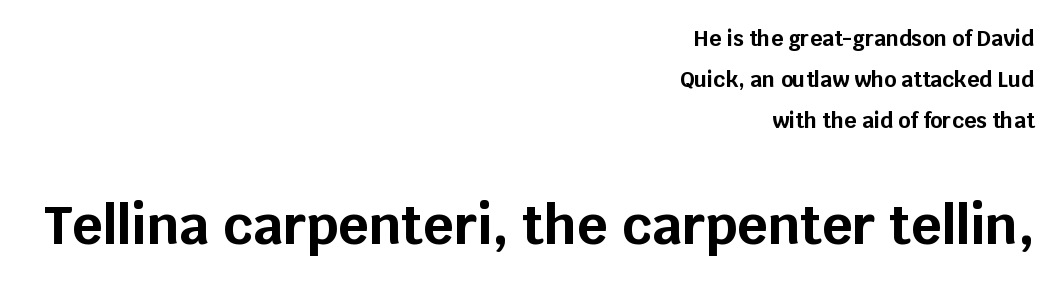
The image shows 53 px bold sans-serif type, upright; set right-aligned, loose line spacing (1.96x), normal letter spacing, not underlined; the second (bottom) block is 2.52x larger; low stroke contrast and a large x-height.
